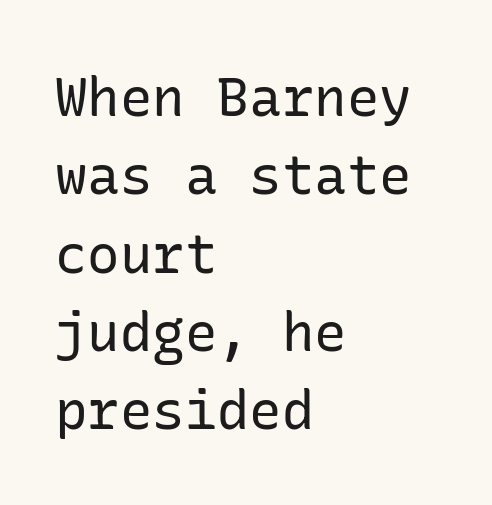
Alignment: flush left. It's the straight-up-and-down kind of type. Regular leading. Classification — sans serif.
